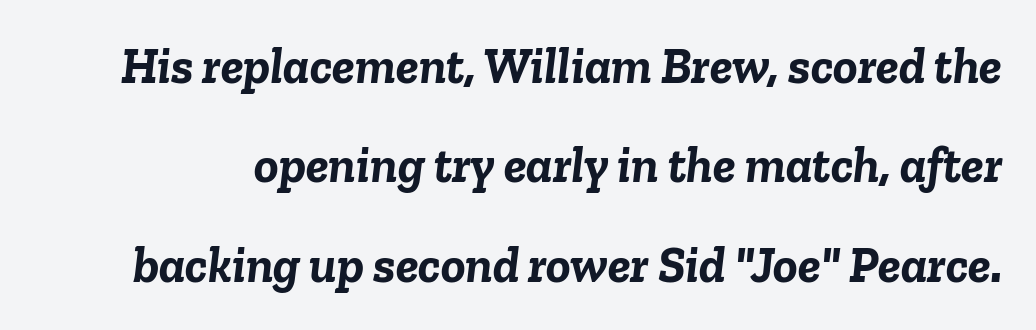
{"italic": "yes", "lean": "right", "slant_degrees": 6, "bold": "yes", "weight": "semibold", "width": "normal", "stroke_contrast": "low", "x_height": "medium", "monospaced": "no", "underline": "no", "line_spacing": "loose", "line_spacing_ratio": 1.95, "letter_spacing": "normal", "letter_spacing_em": 0.0, "glyph_px": 51}
